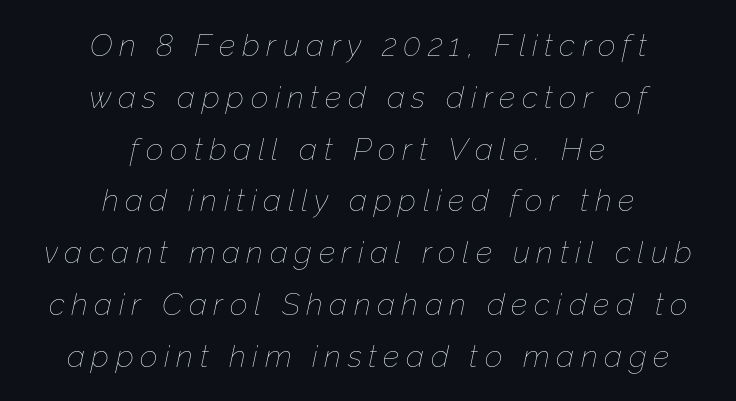
The space beneath each line is pristine and unruled. If you measured baseline to baseline, you'd find a middling distance. Compared with ordinary roman type, these characters are visibly tilted. Spacing verdict: proportional, widths tailored to each character.
